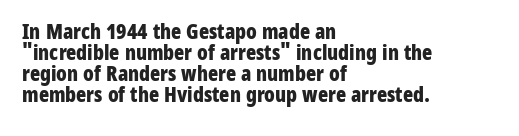
Q: Is the text bold? A: Yes.
Q: Is the text italic (slanted)? A: No, it is upright.
Q: Is the text underlined? A: No.
Q: How is the paragraph aligned? A: Left-aligned.
Q: Is the spacing between letters normal or unusually wide? A: Normal.
Q: Is the spacing between lines tight, normal or loose? A: Tight.
